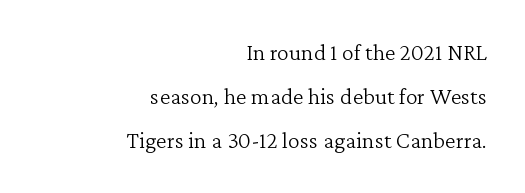
Q: Is the text bold? A: No.
Q: Is the text italic (slanted)? A: No, it is upright.
Q: Is the text underlined? A: No.
Q: How is the paragraph aligned? A: Right-aligned.
Q: Is the spacing between letters normal or unusually wide? A: Normal.
